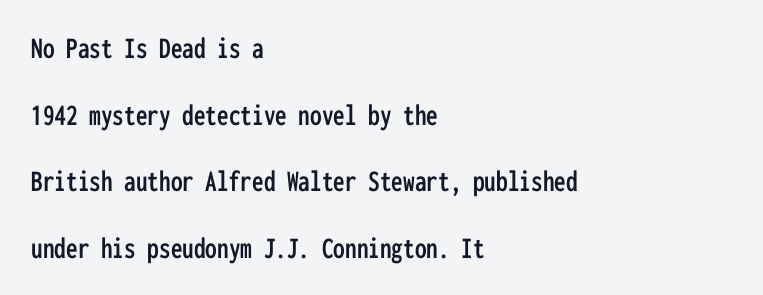
You can tell it's not italic because the verticals are truly vertical. Bare-footed words on every line. Honestly, the letter spacing is just normal — you wouldn't notice it. Do the characters align in a grid? Yes, the font is monospaced. Leading is clearly above the norm, producing a sparse column.
